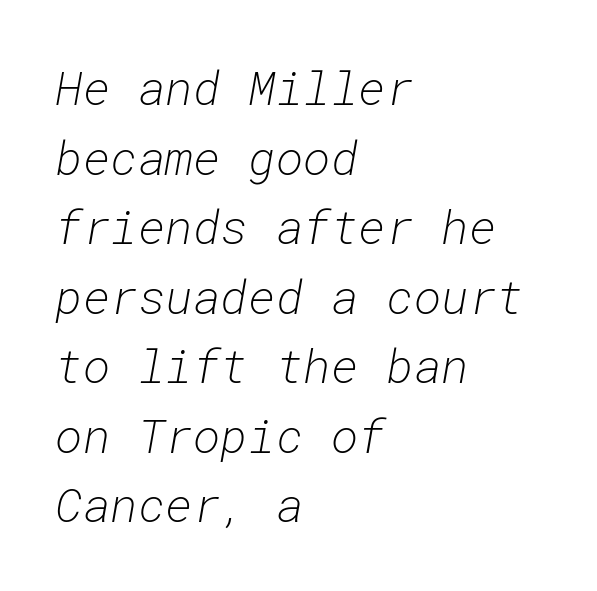
{"italic": "yes", "lean": "right", "slant_degrees": 10, "bold": "no", "weight": "light", "width": "normal", "stroke_contrast": "low", "x_height": "medium", "monospaced": "yes", "underline": "no", "align": "left", "line_spacing": "normal", "line_spacing_ratio": 1.48, "letter_spacing": "normal", "letter_spacing_em": 0.0, "glyph_px": 47}
